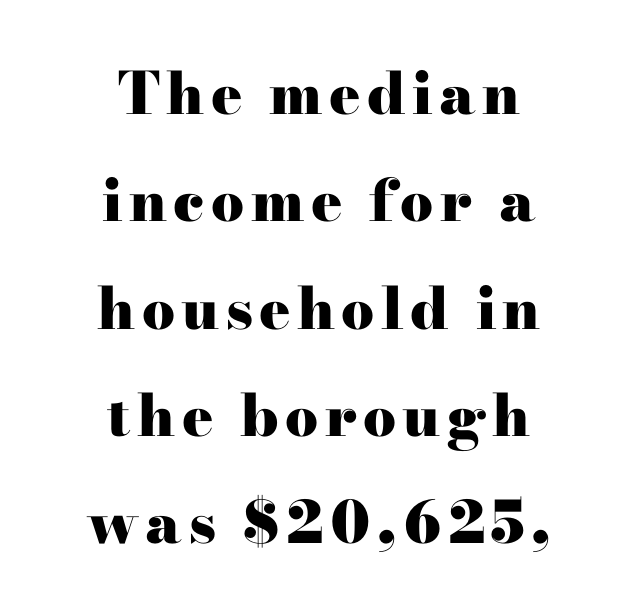
The paragraph shown floats in the horizontal middle. When letters stand straight like this, we call the style roman or upright. Bold? Absolutely — the strokes are thick and heavy. Check where the strokes stop: tiny serifs finish them off. The words here are not underlined.
